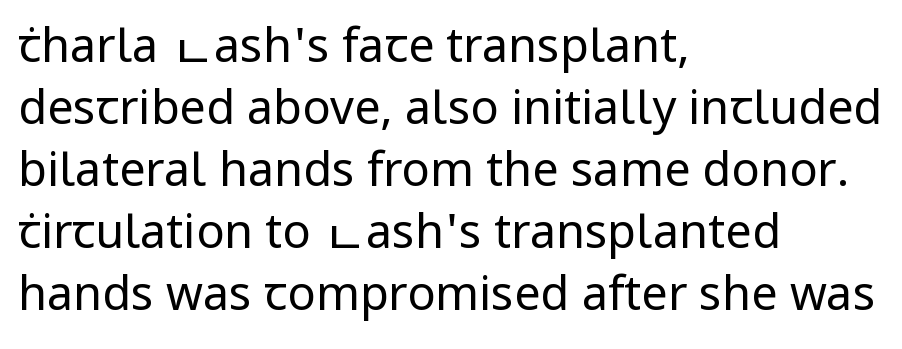
The image shows 47 px regular-weight sans-serif type, upright; set left-aligned, normal line spacing (1.32x), normal letter spacing, not underlined; low stroke contrast and a medium x-height.
